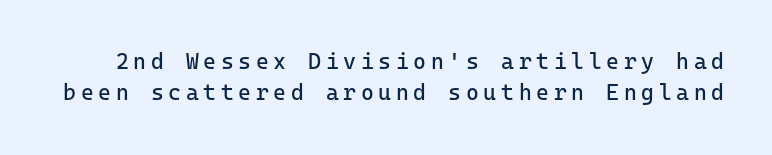
The zone under the glyphs is completely vacant. If you drew a line through each stem, it would be perfectly vertical. Line spacing here is normal. Students, note that the glyphs here are deliberately spaced far apart.
